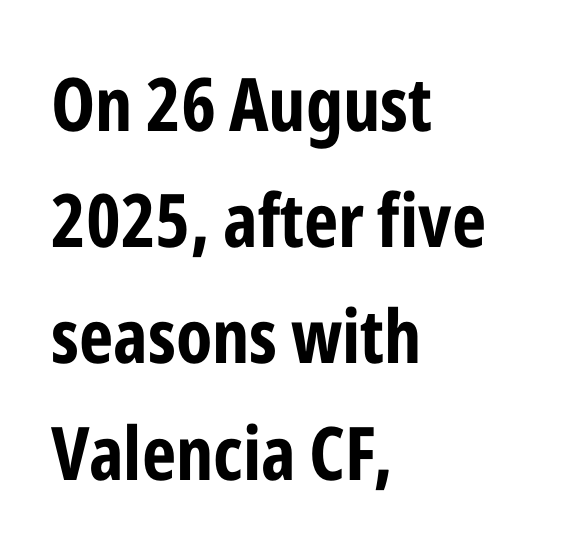
Q: Is the text bold? A: Yes.
Q: Is the text italic (slanted)? A: No, it is upright.
Q: Is the typeface a serif or a sans-serif typeface? A: Sans-serif.
Q: Is the text underlined? A: No.
Q: How is the paragraph aligned? A: Left-aligned.
Q: Is the spacing between letters normal or unusually wide? A: Normal.
Q: Is the spacing between lines tight, normal or loose? A: Normal.
Q: Width (condensed, normal, or wide)? A: Condensed.
Q: Stroke contrast? A: Low.
Q: x-height? A: Medium.
Q: Monospaced? A: No.
